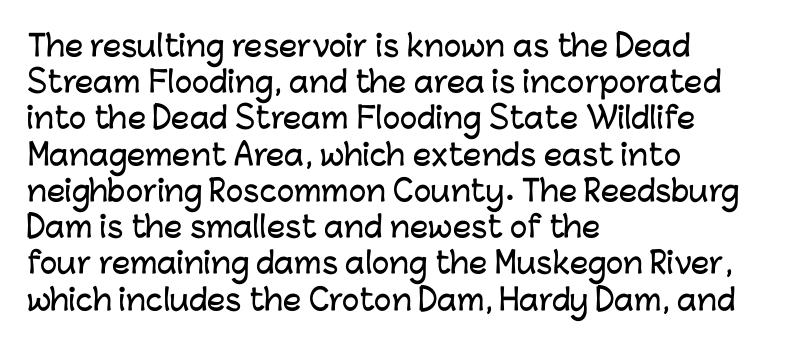
The image shows 29 px sans-serif type, upright; set left-aligned, normal line spacing (1.25x), normal letter spacing, not underlined; low stroke contrast and a medium x-height.
